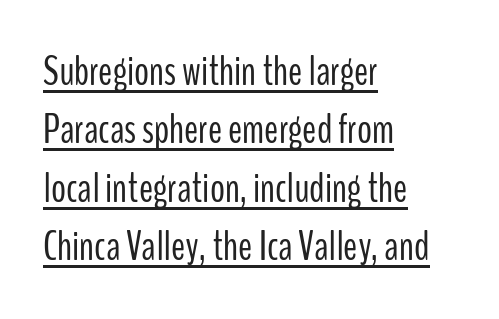
The image shows 42 px light, condensed sans-serif type, upright; set left-aligned, normal line spacing (1.39x), normal letter spacing, underlined; low stroke contrast and a medium x-height.
